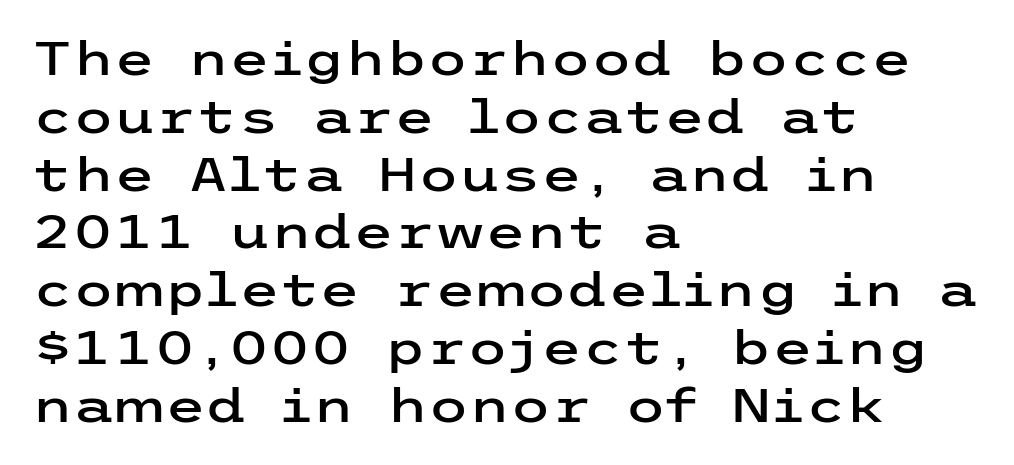
{"serif": "no", "italic": "no", "width": "wide", "stroke_contrast": "low", "x_height": "medium", "underline": "no", "align": "left", "line_spacing_ratio": 1.23, "letter_spacing": "normal", "letter_spacing_em": 0.0, "glyph_px": 47}
